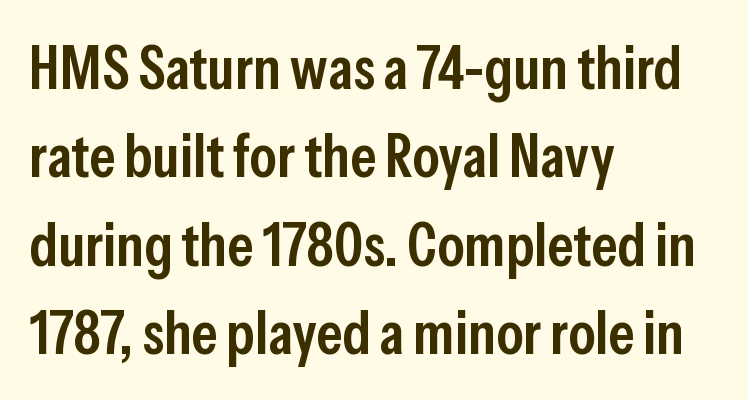
I'd describe the lettering as semibold — firm but not a full bold. The font's upright variant was chosen for this text. Students, note that the glyphs here touch the page at normal intervals. Note the varied advance widths — an 'i' is clearly narrower than an 'm'. Summary of vertical rhythm: regular, with standard interline spacing.
